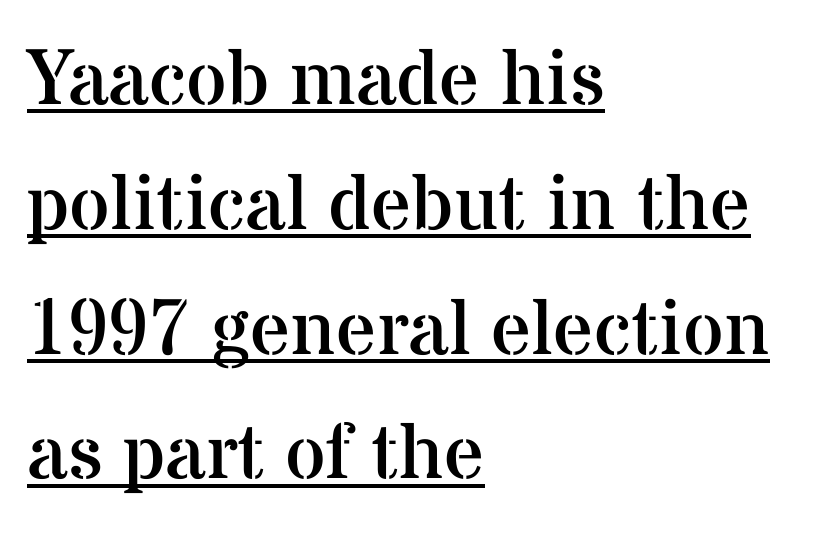
The image shows 79 px regular-weight serif type, upright; set left-aligned, normal line spacing (1.58x), normal letter spacing, underlined; medium stroke contrast and a medium x-height.
